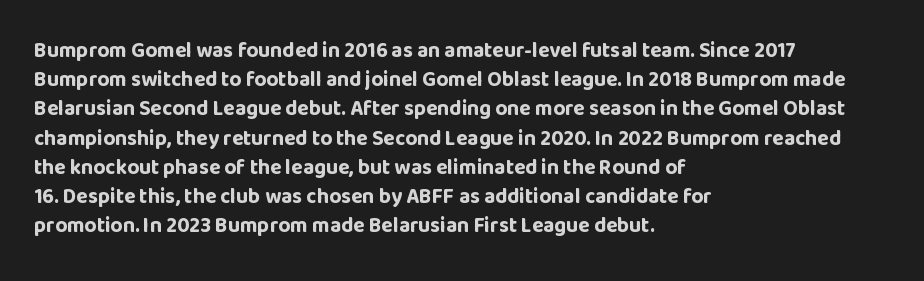
The image shows 21 px bold type, upright; set left-aligned, normal line spacing (1.39x), normal letter spacing, not underlined.
